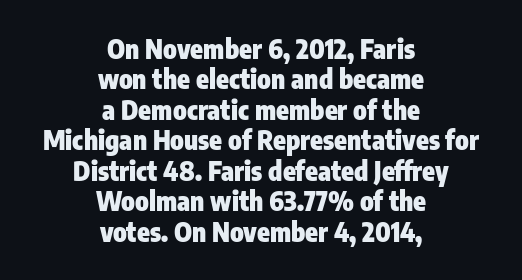
This rendering uses center alignment, leaving both contours irregular but symmetric. Nobody drew a line under any word here. Between one letter and the next there's only the usual sliver of space. This is the regular roman posture of the typeface.
